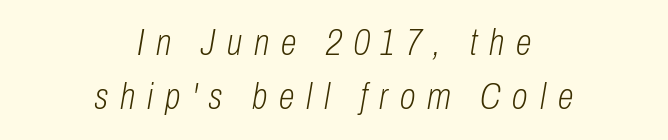
{"italic": "yes", "lean": "right", "slant_degrees": 10, "bold": "no", "weight": "light", "width": "condensed", "stroke_contrast": "low", "x_height": "medium", "monospaced": "no", "underline": "no", "align": "center", "line_spacing": "normal", "line_spacing_ratio": 1.5, "letter_spacing": "wide", "letter_spacing_em": 0.33, "glyph_px": 36}
